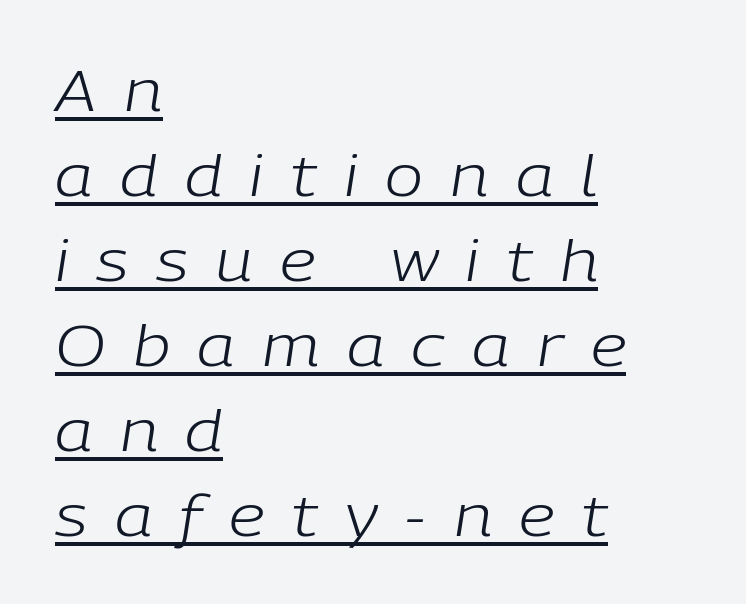
The image shows 57 px light type, italic (leaning right); set left-aligned, normal line spacing (1.49x), unusually wide letter spacing (+0.48 em), underlined; low stroke contrast and a medium x-height.
